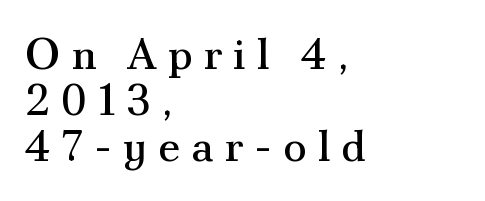
Q: Is the text bold? A: No.
Q: Is the text italic (slanted)? A: No, it is upright.
Q: Is the typeface a serif or a sans-serif typeface? A: Serif.
Q: Is the text underlined? A: No.
Q: How is the paragraph aligned? A: Left-aligned.
Q: Is the spacing between letters normal or unusually wide? A: Unusually wide.
Q: Is the spacing between lines tight, normal or loose? A: Tight.
Q: Width (condensed, normal, or wide)? A: Normal.
Q: Stroke contrast? A: Medium.
Q: x-height? A: Small.
Q: Monospaced? A: No.
